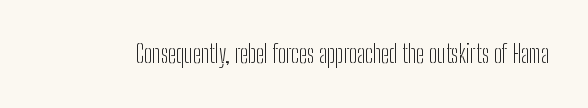
{"italic": "no", "bold": "no", "underline": "no", "letter_spacing": "normal", "letter_spacing_em": 0.0, "glyph_px": 24}
